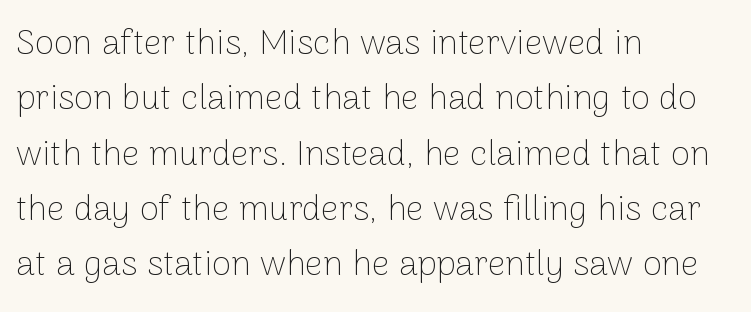
{"serif": "no", "italic": "no", "bold": "no", "weight": "thin", "width": "normal", "stroke_contrast": "low", "x_height": "medium", "monospaced": "no", "underline": "no", "align": "left", "line_spacing": "normal", "line_spacing_ratio": 1.58, "letter_spacing": "normal", "letter_spacing_em": 0.0, "glyph_px": 35}
